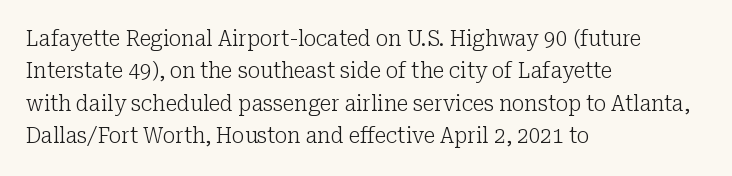
Q: Is the text bold? A: No.
Q: Is the text italic (slanted)? A: No, it is upright.
Q: Is the text underlined? A: No.
Q: How is the paragraph aligned? A: Left-aligned.
Q: Is the spacing between letters normal or unusually wide? A: Normal.
Q: Is the spacing between lines tight, normal or loose? A: Normal.
